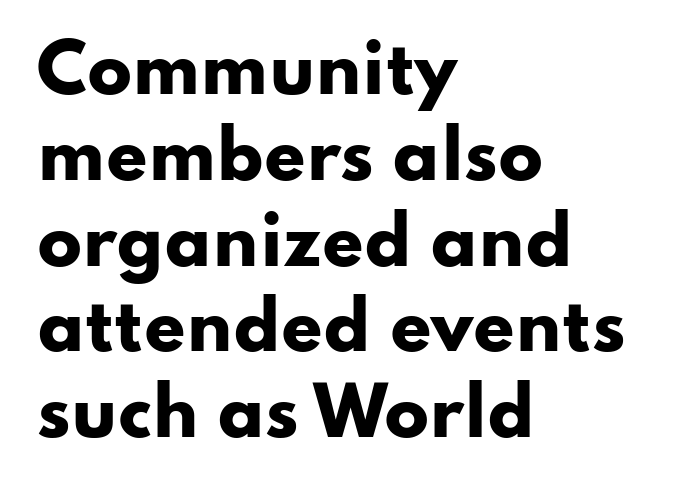
{"serif": "no", "italic": "no", "bold": "yes", "weight": "heavy", "width": "wide", "stroke_contrast": "low", "x_height": "small", "monospaced": "no", "underline": "no", "align": "left", "line_spacing": "normal", "line_spacing_ratio": 1.3, "letter_spacing": "normal", "letter_spacing_em": 0.0, "glyph_px": 66}
